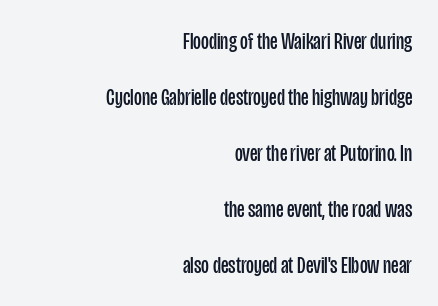
{"italic": "no", "bold": "no", "underline": "no", "align": "right", "line_spacing": "loose", "line_spacing_ratio": 2.33, "letter_spacing": "normal", "letter_spacing_em": 0.0, "glyph_px": 24}
